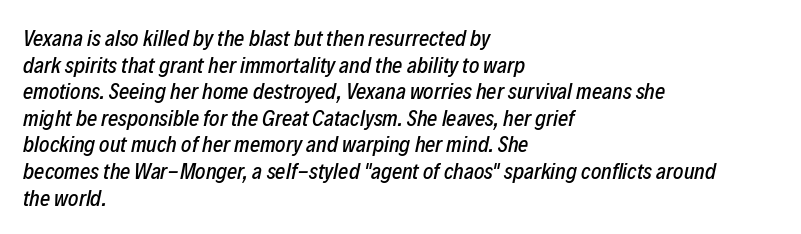
{"italic": "yes", "lean": "right", "slant_degrees": 12, "underline": "no", "align": "left", "line_spacing_ratio": 1.21, "letter_spacing": "normal", "letter_spacing_em": 0.0, "glyph_px": 22}
